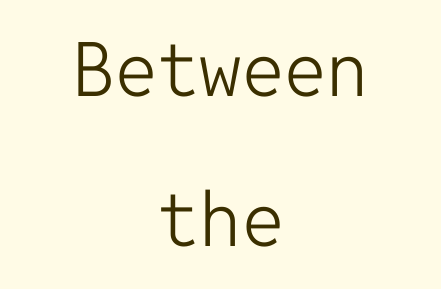
Q: Is the text bold? A: No.
Q: Is the text italic (slanted)? A: No, it is upright.
Q: Is the typeface a serif or a sans-serif typeface? A: Sans-serif.
Q: Is the text underlined? A: No.
Q: How is the paragraph aligned? A: Centered.
Q: Is the spacing between letters normal or unusually wide? A: Normal.
Q: Is the spacing between lines tight, normal or loose? A: Loose.
Q: Width (condensed, normal, or wide)? A: Normal.
Q: Stroke contrast? A: Low.
Q: x-height? A: Medium.
Q: Monospaced? A: Yes.
